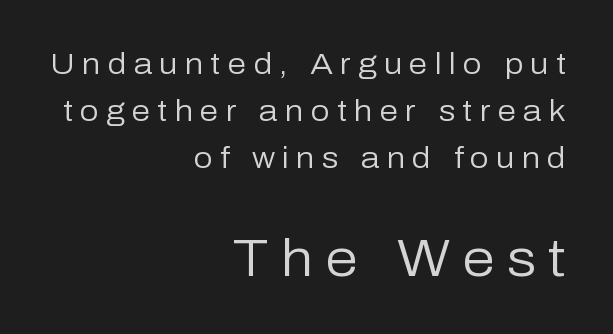
The image shows 52 px regular-weight sans-serif type, upright; set right-aligned, normal line spacing (1.57x), unusually wide letter spacing (+0.24 em), not underlined; the second (bottom) block is 1.73x larger; low stroke contrast and a medium x-height.
